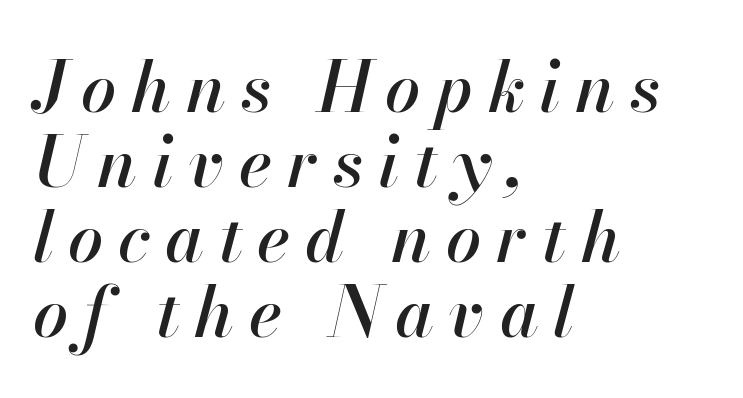
{"italic": "yes", "lean": "right", "slant_degrees": 13, "width": "normal", "stroke_contrast": "high", "x_height": "small", "monospaced": "no", "underline": "no", "align": "left", "line_spacing": "tight", "line_spacing_ratio": 1.07, "letter_spacing": "wide", "letter_spacing_em": 0.21, "glyph_px": 70}
